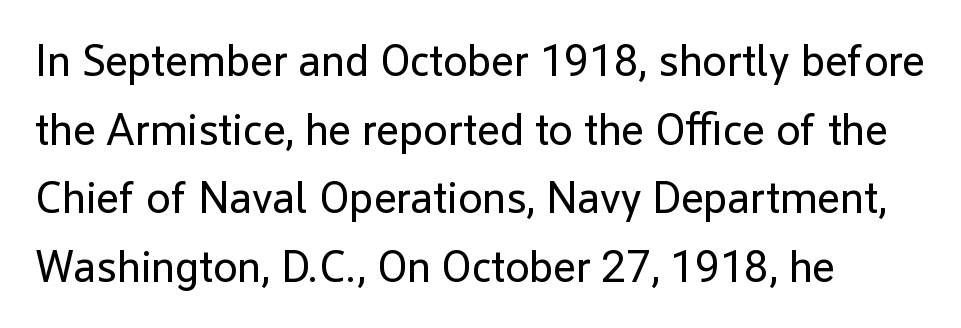
On a weight scale, this lands at 450 or below. Type style note: lacks serifs. Vertically, the passage feels balanced, rows spaced as you'd expect. Posture: straight, roman, zero tilt. The horizontal fit of the characters is conventional and even.
